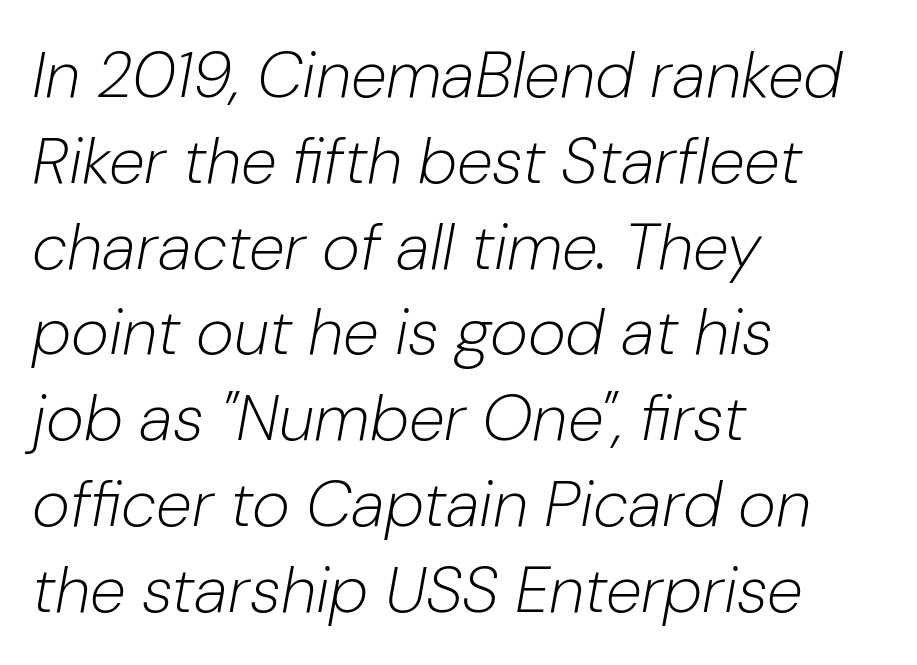
Q: Is the text bold? A: No.
Q: Is the text italic (slanted)? A: Yes, it leans right by about 10 degrees.
Q: Is the text underlined? A: No.
Q: How is the paragraph aligned? A: Left-aligned.
Q: Is the spacing between letters normal or unusually wide? A: Normal.
Q: Is the spacing between lines tight, normal or loose? A: Normal.
Q: Width (condensed, normal, or wide)? A: Normal.
Q: Stroke contrast? A: Low.
Q: x-height? A: Medium.
Q: Monospaced? A: No.
